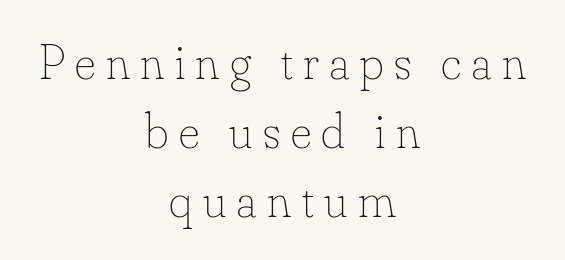
{"italic": "no", "bold": "no", "weight": "thin", "width": "normal", "stroke_contrast": "low", "x_height": "small", "monospaced": "no", "underline": "no", "align": "center", "line_spacing": "normal", "line_spacing_ratio": 1.38, "letter_spacing": "wide", "letter_spacing_em": 0.21, "glyph_px": 50}
